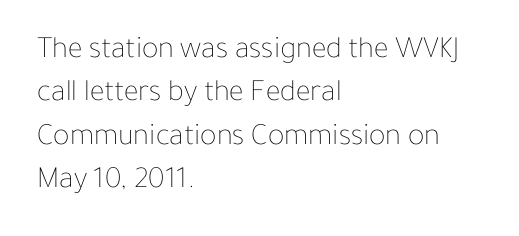
{"italic": "no", "bold": "no", "weight": "thin", "width": "normal", "stroke_contrast": "low", "x_height": "medium", "monospaced": "no", "underline": "no", "align": "left", "line_spacing": "normal", "line_spacing_ratio": 1.4, "letter_spacing": "normal", "letter_spacing_em": 0.0, "glyph_px": 31}
